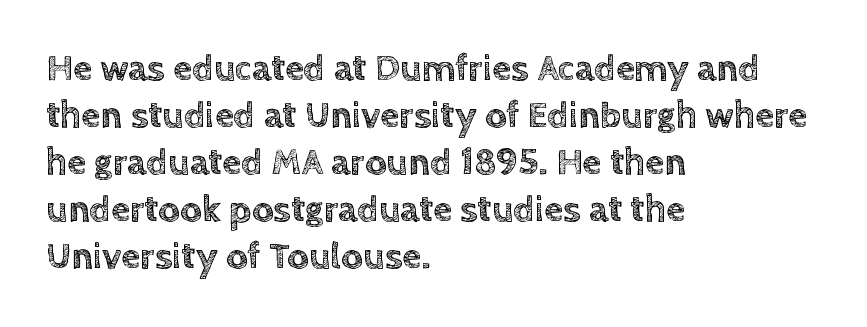
Q: Is the text italic (slanted)? A: No, it is upright.
Q: Is the text underlined? A: No.
Q: How is the paragraph aligned? A: Left-aligned.
Q: Is the spacing between letters normal or unusually wide? A: Normal.
Q: Width (condensed, normal, or wide)? A: Normal.
Q: x-height? A: Large.
Q: Monospaced? A: No.
